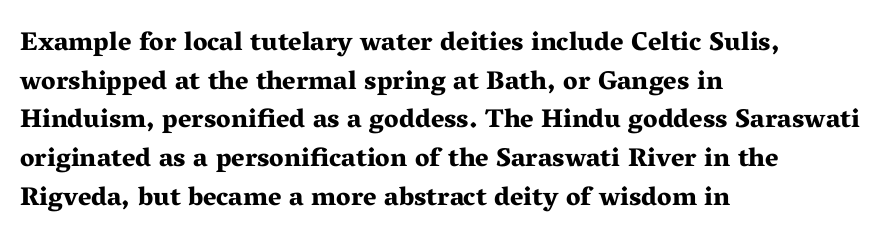
Leading: standard. Glyph-to-glyph distance matches everyday printed text. The face used here has the dense, thick strokes of a bold. These lines stack with their left ends in a neat column.
